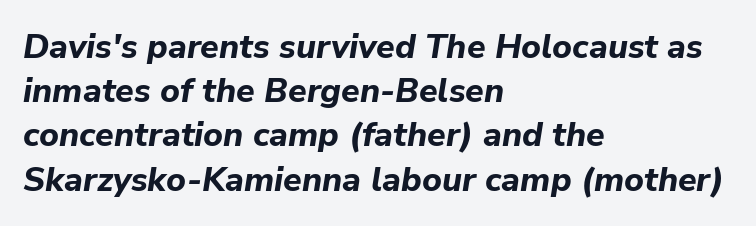
{"italic": "yes", "lean": "right", "slant_degrees": 9, "bold": "yes", "weight": "bold", "width": "normal", "stroke_contrast": "low", "x_height": "medium", "monospaced": "no", "underline": "no", "align": "left", "line_spacing": "normal", "line_spacing_ratio": 1.3, "letter_spacing": "normal", "letter_spacing_em": 0.0, "glyph_px": 34}
